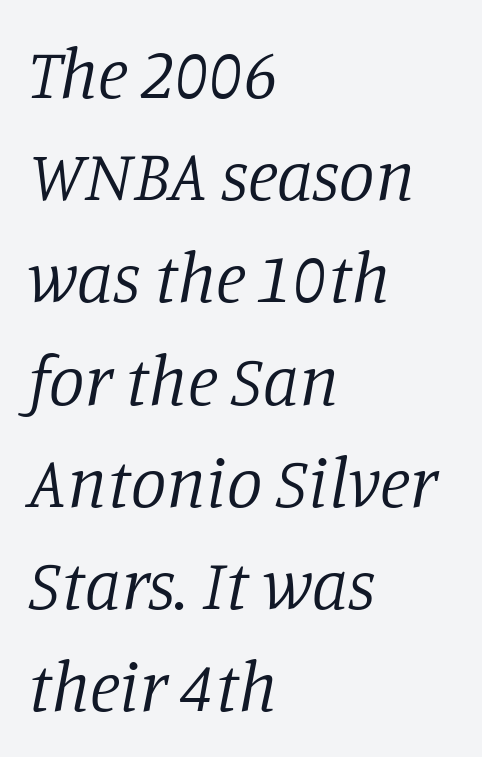
{"serif": "yes", "italic": "yes", "lean": "right", "slant_degrees": 11, "bold": "no", "weight": "regular", "width": "normal", "stroke_contrast": "low", "x_height": "large", "monospaced": "no", "underline": "no", "align": "left", "line_spacing": "normal", "line_spacing_ratio": 1.44, "letter_spacing": "normal", "letter_spacing_em": 0.0, "glyph_px": 71}
